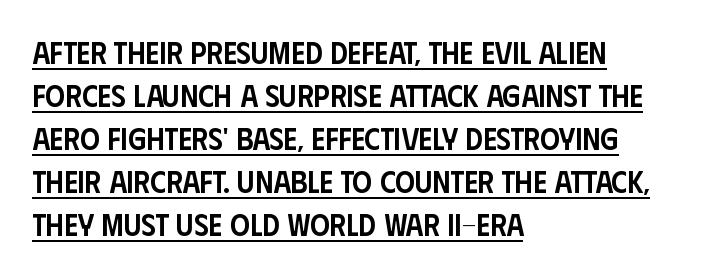
Q: Is the text bold? A: Semi-bold.
Q: Is the text italic (slanted)? A: No, it is upright.
Q: Is the typeface a serif or a sans-serif typeface? A: Sans-serif.
Q: Is the text underlined? A: Yes.
Q: How is the paragraph aligned? A: Left-aligned.
Q: Is the spacing between letters normal or unusually wide? A: Normal.
Q: Is the spacing between lines tight, normal or loose? A: Normal.
Q: Width (condensed, normal, or wide)? A: Condensed.
Q: Stroke contrast? A: Low.
Q: x-height? A: Large.
Q: Monospaced? A: No.
